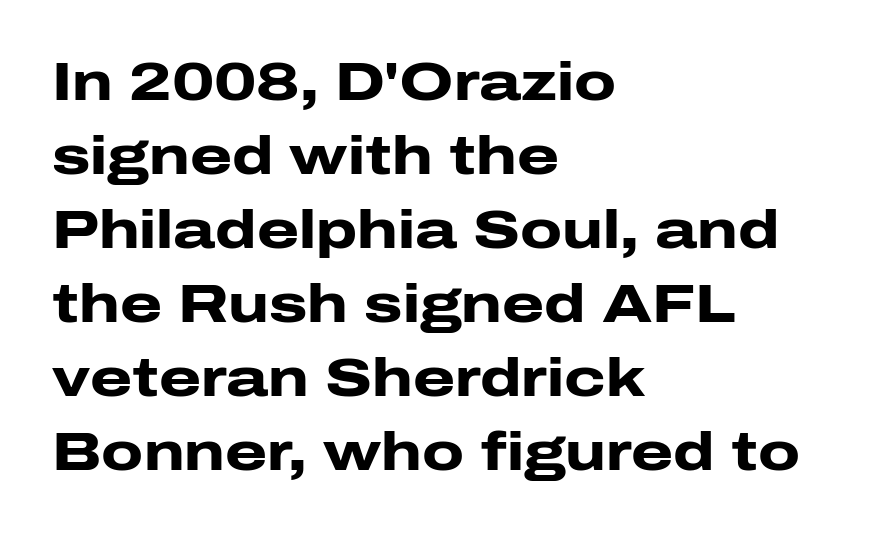
This sample has the flowing, uneven cadence of proportional lettering. Caption: bold face, heavy strokes. Caption: multi-line text, flush left, ragged right. No feet cap the strokes, marking this as sans-serif type.
